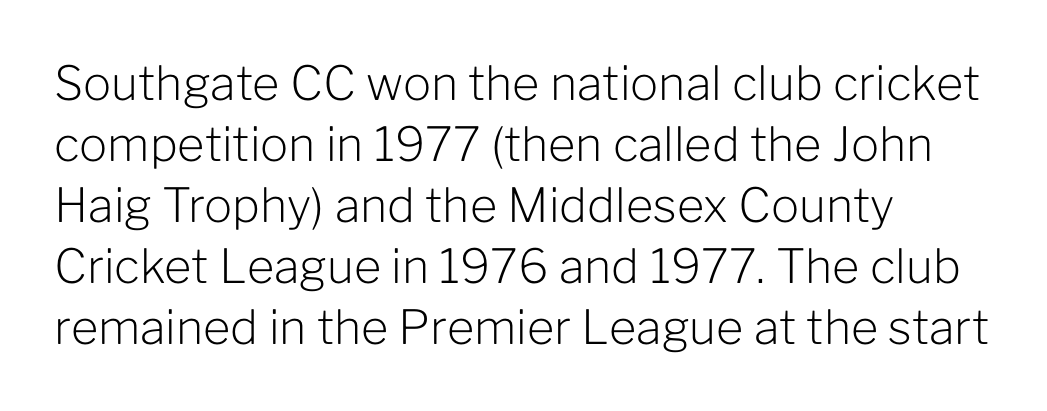
Does the type have serifs? No, each stem ends abruptly. Notice how the passage keeps a crisp vertical edge on the left only. Interline gaps are of average width in this sample. The string is rendered with underlining switched off.
